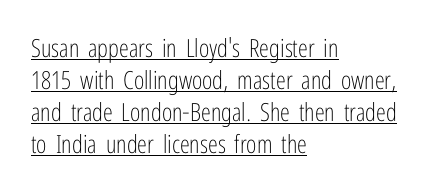
A typesetter would call this leading conventional body-copy spacing. Ordinary non-slanted type is in use. Honestly, the underline is the first thing you notice here. Ink coverage per letter is moderate at most. Left-aligned paragraph, ragged on the right.
